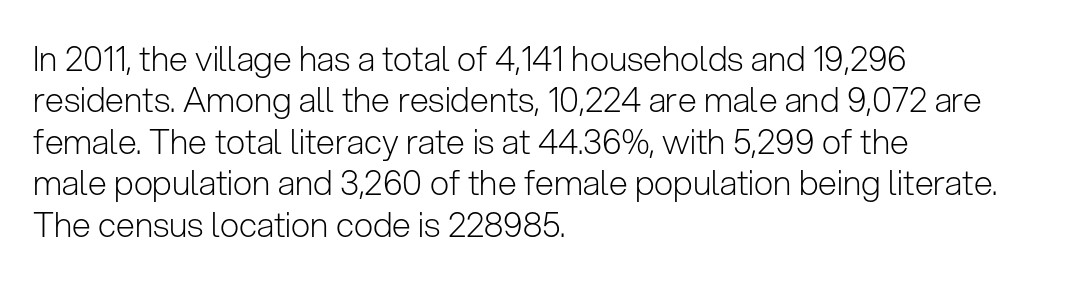
Notice how the passage keeps a crisp vertical edge on the left only. Inter-character spacing is left at the font's built-in metrics. Think of a printed novel: that variable character pitch is what you see here. Letters have the restrained weight of plain body copy at most. The rendering shows plain stroke endings on the letterforms — a sans-serif design. A typesetter would mark this as roman, not italic.
